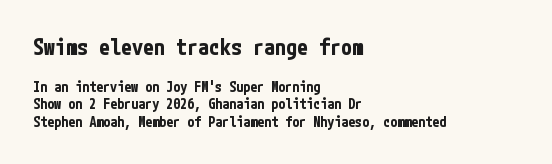
You get the large type first, then a drop to smaller type. Vertical strokes here are truly vertical. The typesetter chose a ragged-right arrangement here. Heft: maximum for text — a bold. The area under the type is left untouched. Each word holds together tightly as a unit, with standard inter-letter gaps.
